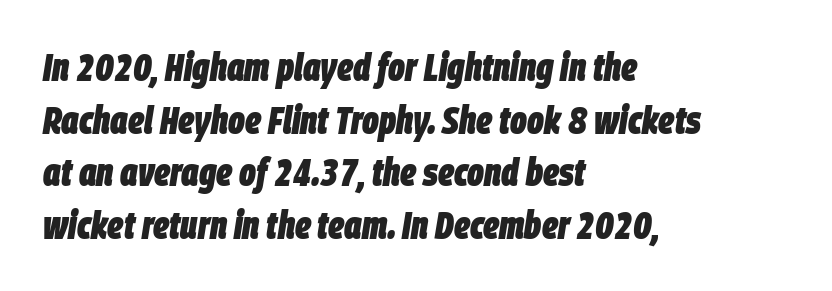
The image shows 39 px heavy, condensed type, italic (leaning right); set left-aligned, normal line spacing (1.35x), normal letter spacing, not underlined; low stroke contrast and a large x-height.
